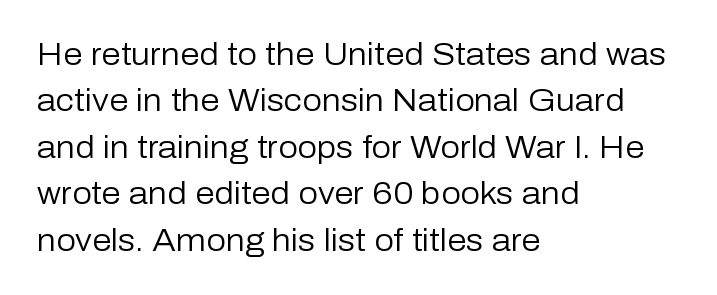
{"serif": "no", "italic": "no", "bold": "no", "weight": "regular", "width": "normal", "stroke_contrast": "low", "x_height": "medium", "monospaced": "no", "underline": "no", "align": "left", "line_spacing": "normal", "line_spacing_ratio": 1.5, "letter_spacing": "normal", "letter_spacing_em": 0.0, "glyph_px": 31}
